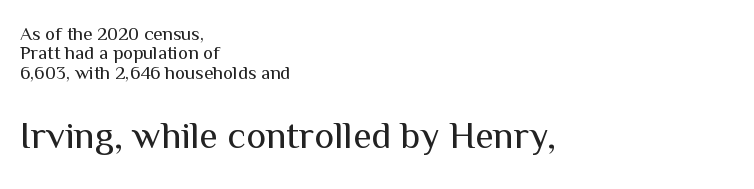
{"serif": "no", "italic": "no", "bold": "no", "weight": "regular", "width": "normal", "stroke_contrast": "medium", "x_height": "medium", "monospaced": "no", "underline": "no", "align": "left", "line_spacing": "tight", "line_spacing_ratio": 1.02, "letter_spacing": "normal", "letter_spacing_em": 0.0, "larger_block": "second", "size_ratio": 2.0, "glyph_px": 38}
